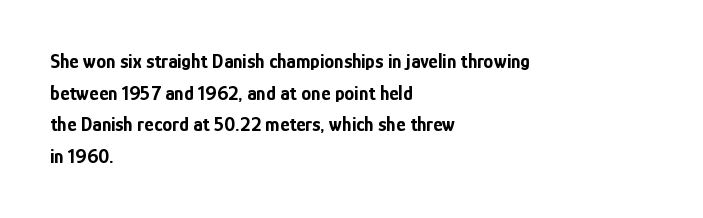
{"italic": "no", "bold": "yes", "underline": "no", "align": "left", "line_spacing": "normal", "line_spacing_ratio": 1.58, "letter_spacing": "normal", "letter_spacing_em": 0.0, "glyph_px": 20}
